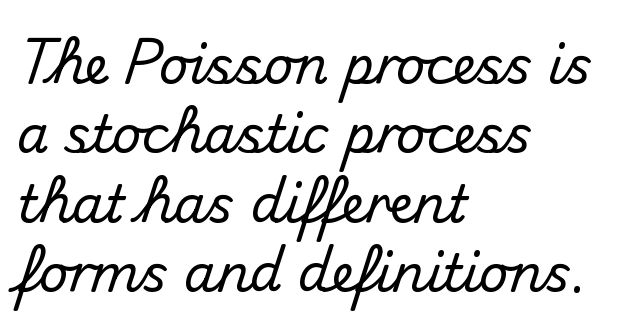
The image shows 51 px sans-serif type; set left-aligned, normal line spacing (1.36x), normal letter spacing, not underlined; medium stroke contrast and a small x-height.
